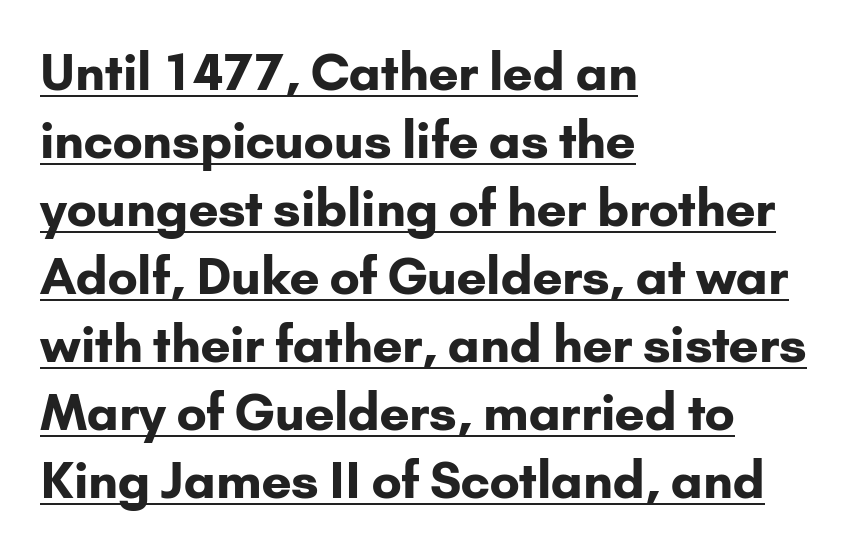
Proportional: the letters do not fall into vertical columns. Does a line run under the words? Yes, clearly. Rendered with straight, roman letterforms. These lines stack with their left ends in a neat column.
